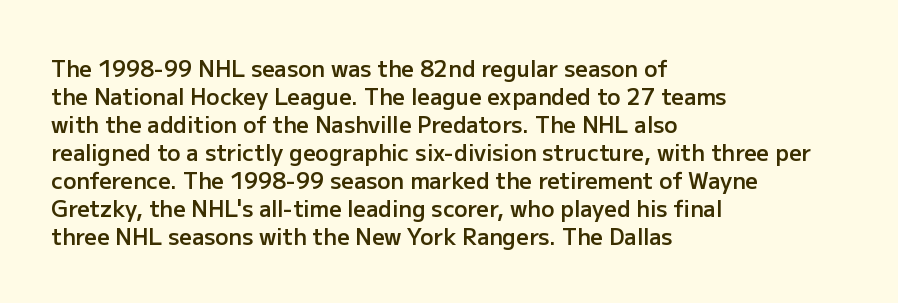
The image shows 22 px text type, upright; set left-aligned, normal line spacing (1.27x), normal letter spacing, not underlined.
